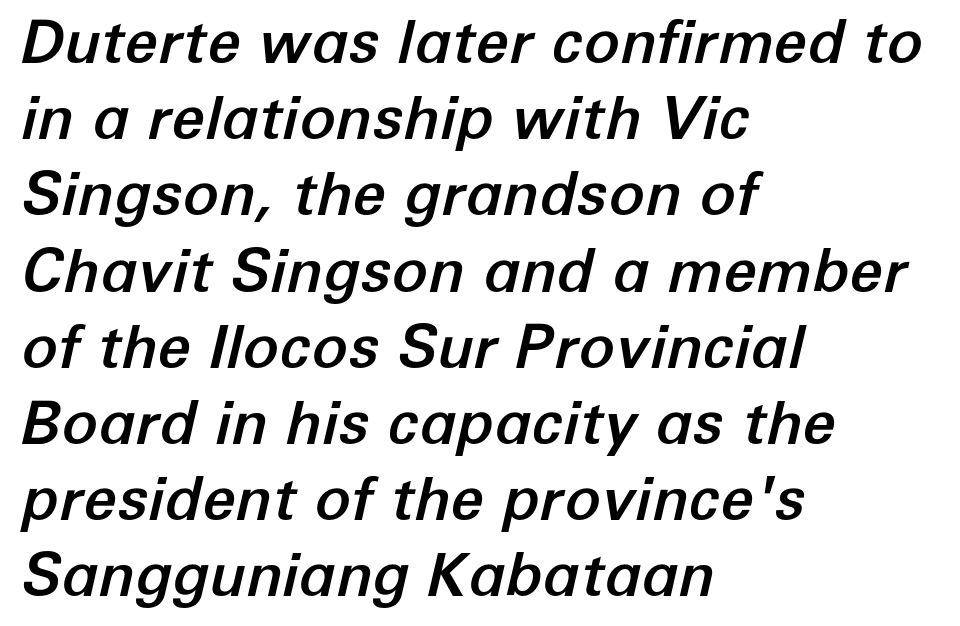
The baseline area is clear. Alignment: flush left. Emphasis-style slanted type is in use. What's the leading like? Ordinary, nothing unusual.
